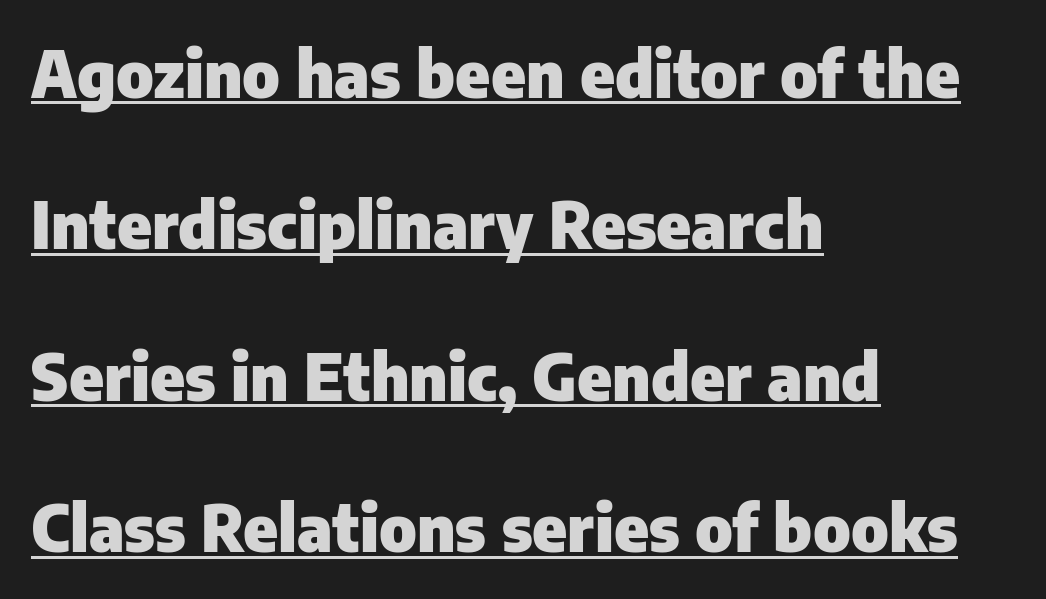
{"serif": "no", "italic": "no", "bold": "yes", "weight": "heavy", "width": "normal", "stroke_contrast": "low", "x_height": "medium", "monospaced": "no", "underline": "yes", "align": "left", "line_spacing": "loose", "line_spacing_ratio": 2.33, "letter_spacing": "normal", "letter_spacing_em": 0.0, "glyph_px": 65}
